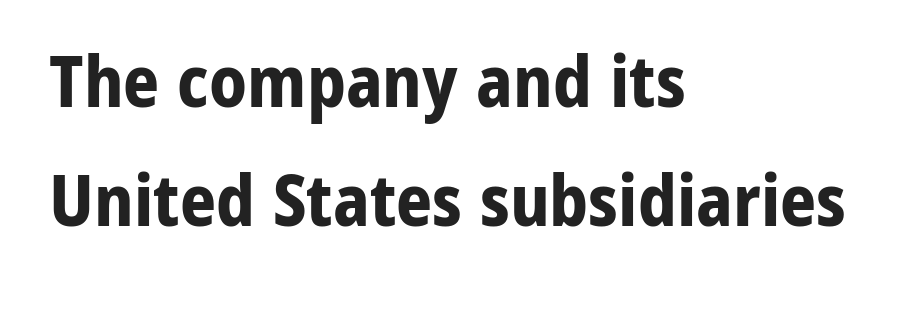
The image shows 71 px bold sans-serif type, upright; set left-aligned, normal line spacing (1.68x), normal letter spacing, not underlined; low stroke contrast and a medium x-height.
